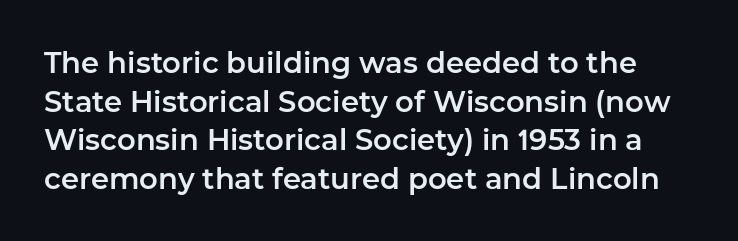
The image shows 29 px sans-serif type, upright; set normal line spacing (1.33x), normal letter spacing, not underlined; low stroke contrast and a medium x-height.
